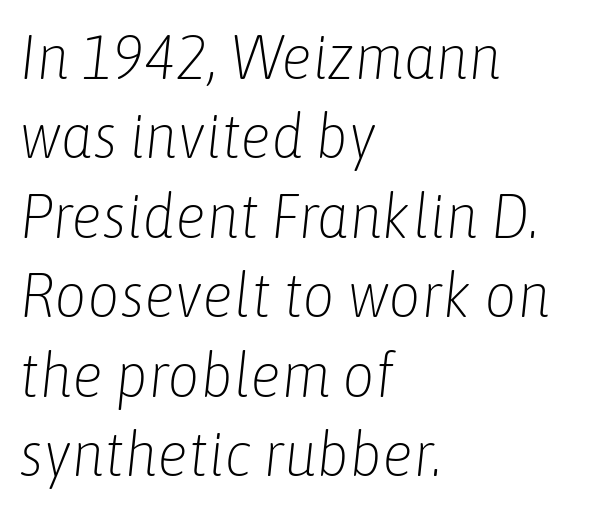
The image shows 63 px light, condensed type, italic (leaning right); set left-aligned, normal line spacing (1.26x), normal letter spacing, not underlined; low stroke contrast and a medium x-height.
